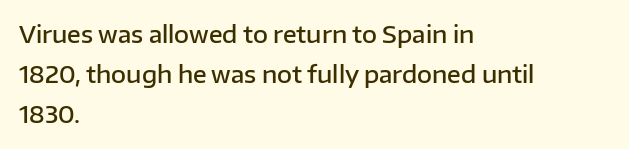
The image shows 23 px text type, upright; set left-aligned, line spacing 1.74x, normal letter spacing, not underlined.
